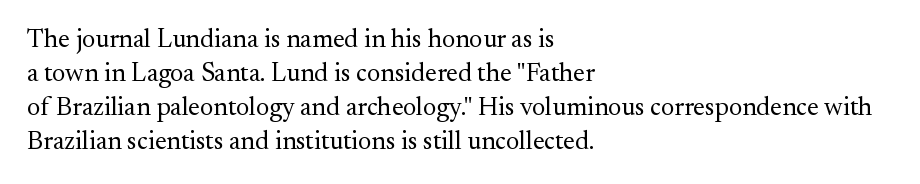
Q: Is the text bold? A: No.
Q: Is the text italic (slanted)? A: No, it is upright.
Q: Is the text underlined? A: No.
Q: How is the paragraph aligned? A: Left-aligned.
Q: Is the spacing between letters normal or unusually wide? A: Normal.
Q: Is the spacing between lines tight, normal or loose? A: Normal.
